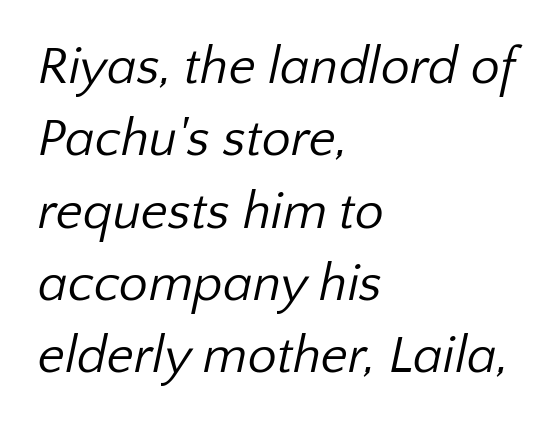
The image shows 52 px regular-weight sans-serif type; set left-aligned, normal line spacing (1.39x), normal letter spacing, not underlined; low stroke contrast and a medium x-height.
